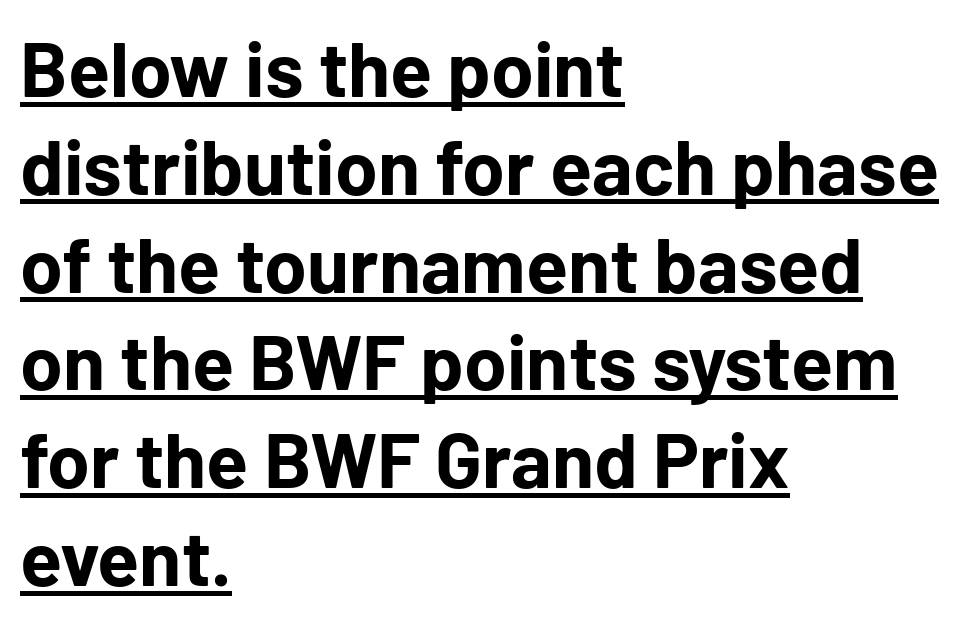
This rendering features underlined lettering. The passage shown is emphatically bold. This sample has the flowing, uneven cadence of proportional lettering. The designer went with a sans here, leaving each stem footless.
